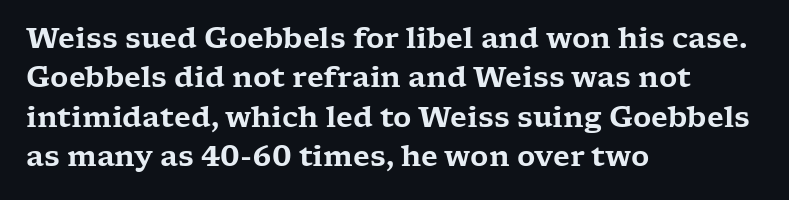
{"serif": "yes", "italic": "no", "width": "wide", "stroke_contrast": "low", "x_height": "medium", "monospaced": "no", "underline": "no", "align": "left", "line_spacing": "normal", "line_spacing_ratio": 1.41, "letter_spacing": "normal", "letter_spacing_em": 0.0, "glyph_px": 28}
